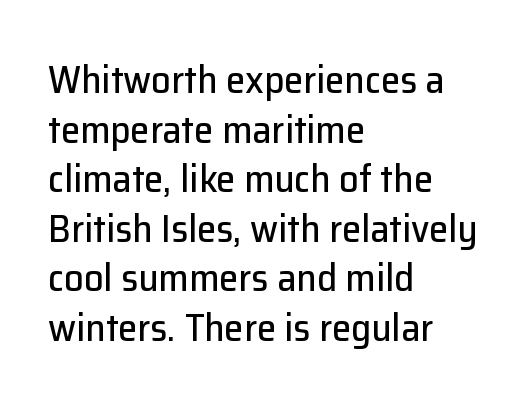
Lines of text with bare space underneath. A roman cut, with each character standing at attention. This block has exactly the height ordinary leading produces. The compositor pushed each line to the left boundary. Default kerning and tracking; the words read as compact shapes.
